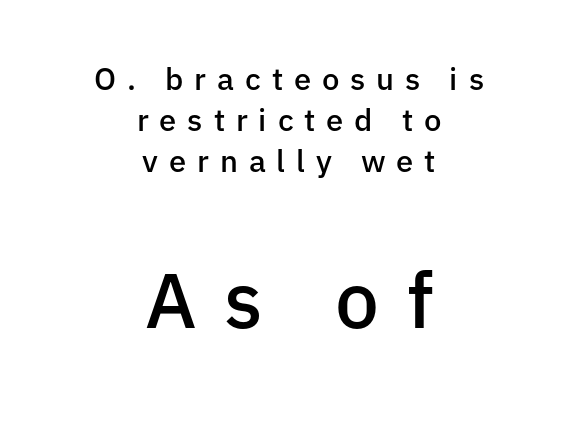
{"serif": "no", "italic": "no", "bold": "semi", "weight": "semibold", "width": "normal", "stroke_contrast": "low", "x_height": "medium", "monospaced": "no", "underline": "no", "align": "center", "line_spacing": "normal", "line_spacing_ratio": 1.32, "letter_spacing": "wide", "letter_spacing_em": 0.35, "larger_block": "second", "size_ratio": 2.52, "glyph_px": 78}
